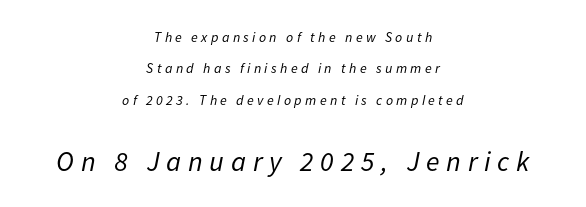
The image shows 28 px regular-weight type, italic (leaning right); set centered, loose line spacing (2.24x), unusually wide letter spacing (+0.24 em), not underlined; the second (bottom) block is 2.0x larger; low stroke contrast and a medium x-height.
